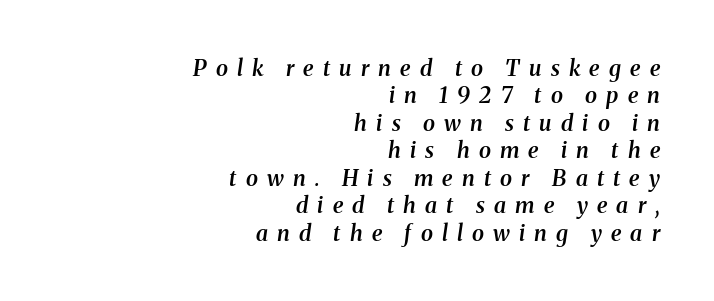
A normal amount of white space separates one row of letters from the next. Short and long lines alike share a common ending point at right. Quick note: underline off. This is the in-between weight designers call semibold or demi.
